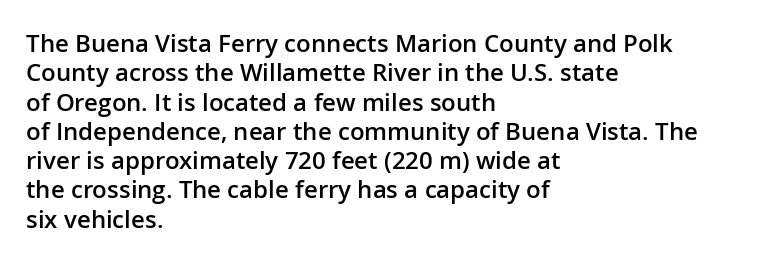
This rendering leaves character spacing at its baseline value. The gap between lines stays unmarked. Characters remain perfectly vertical along every line. The compositor pushed each line to the left boundary.
